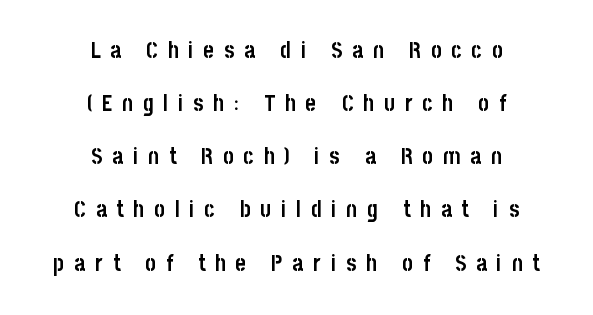
{"italic": "no", "bold": "yes", "underline": "no", "align": "center", "line_spacing": "loose", "line_spacing_ratio": 2.31, "letter_spacing": "wide", "letter_spacing_em": 0.43, "glyph_px": 23}
